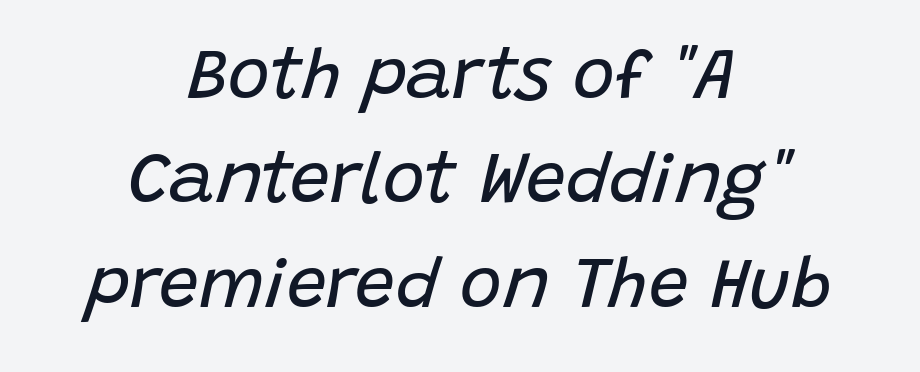
Descender tails drop into unmarked territory. The rendering applies a slant to the glyphs. Successive baselines arrive at the customary interval. Think of a printed novel: that variable character pitch is what you see here. Stems here are at most as thick as an everyday book face. Layout note: lines centered.
